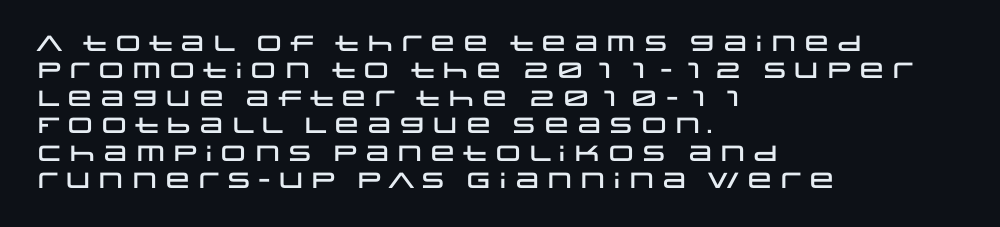
{"italic": "no", "underline": "no", "align": "left", "line_spacing": "normal", "line_spacing_ratio": 1.25, "letter_spacing": "normal", "letter_spacing_em": 0.0, "glyph_px": 22}
